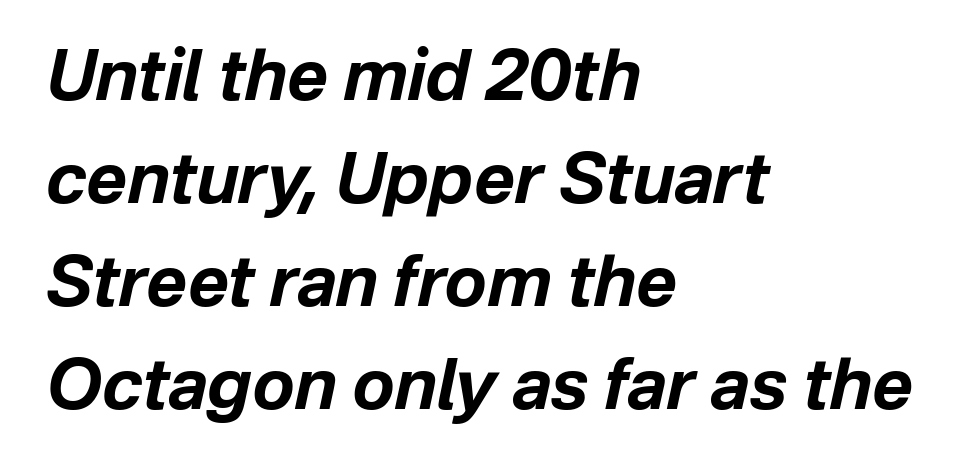
{"italic": "yes", "lean": "right", "slant_degrees": 12, "bold": "yes", "weight": "bold", "width": "normal", "stroke_contrast": "low", "x_height": "medium", "monospaced": "no", "underline": "no", "align": "left", "line_spacing": "normal", "line_spacing_ratio": 1.47, "letter_spacing": "normal", "letter_spacing_em": 0.0, "glyph_px": 70}
